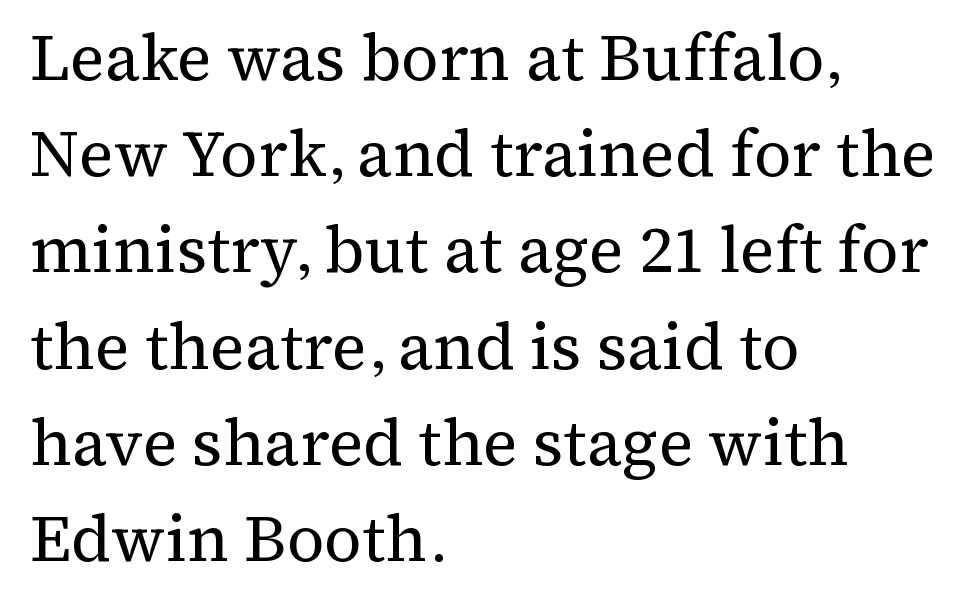
Unlike a clean sans, this face finishes its strokes with serifs. The passage is arranged the way most books set body copy — flush left. This rendering leaves character spacing at its baseline value. Rule under the text: the space is simply empty. You can tell it's not italic because the verticals are truly vertical. Think of a printed novel: that variable character pitch is what you see here.
